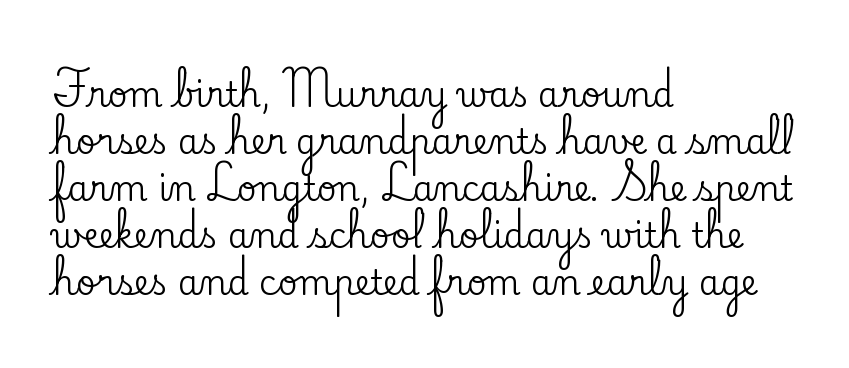
{"serif": "yes", "italic": "no", "width": "normal", "stroke_contrast": "low", "x_height": "small", "monospaced": "no", "underline": "no", "align": "left", "line_spacing": "normal", "line_spacing_ratio": 1.38, "letter_spacing": "normal", "letter_spacing_em": 0.0, "glyph_px": 34}
